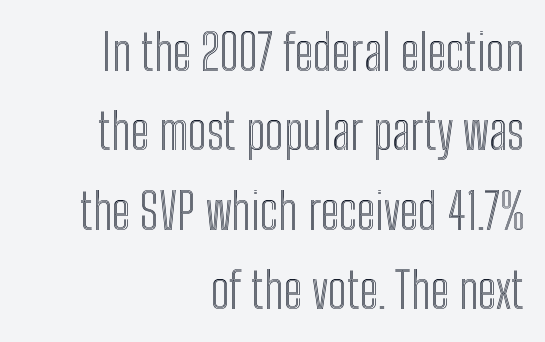
The string is rendered with underlining switched off. Compared with typical paragraphs, the rows here are spaced about the same. Each letter keeps its own natural width here, so spacing adapts to shape. This is the regular roman posture of the typeface.
